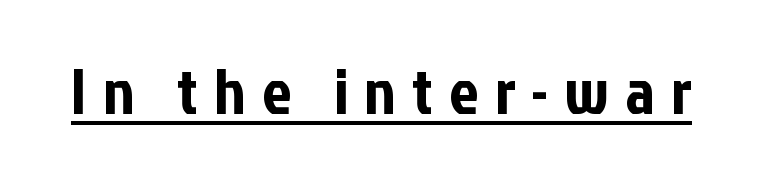
The image shows 65 px condensed sans-serif type, upright; set unusually wide letter spacing (+0.25 em), underlined; low stroke contrast and a medium x-height.
